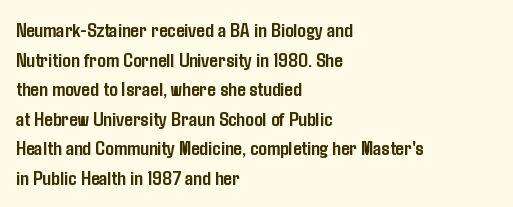
Q: Is the text bold? A: Yes.
Q: Is the text italic (slanted)? A: No, it is upright.
Q: Is the text underlined? A: No.
Q: How is the paragraph aligned? A: Left-aligned.
Q: Is the spacing between letters normal or unusually wide? A: Normal.
Q: Is the spacing between lines tight, normal or loose? A: Normal.
